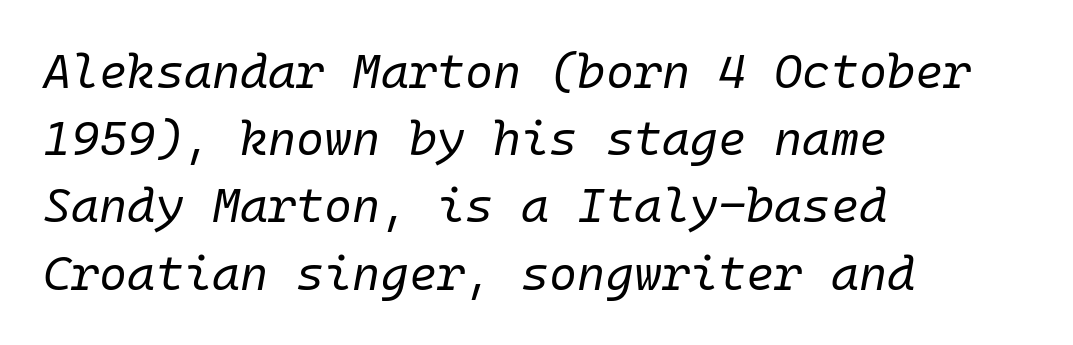
Q: Is the text bold? A: No.
Q: Is the text italic (slanted)? A: Yes, it leans right by about 10 degrees.
Q: Is the text underlined? A: No.
Q: How is the paragraph aligned? A: Left-aligned.
Q: Is the spacing between letters normal or unusually wide? A: Normal.
Q: Is the spacing between lines tight, normal or loose? A: Normal.
Q: Width (condensed, normal, or wide)? A: Normal.
Q: Stroke contrast? A: Low.
Q: x-height? A: Medium.
Q: Monospaced? A: Yes.
